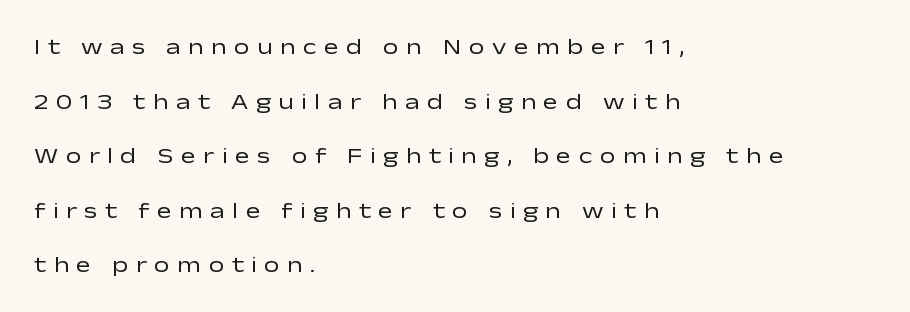
The image shows 22 px text type, upright; set left-aligned, loose line spacing (2.48x), unusually wide letter spacing (+0.34 em), not underlined.
